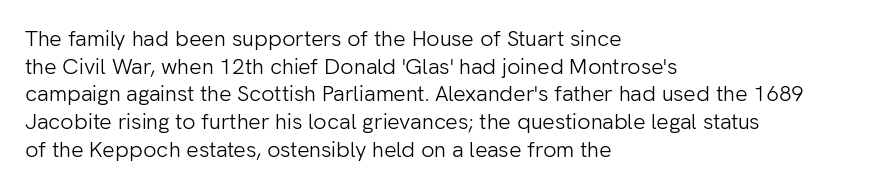
Q: Is the text bold? A: No.
Q: Is the text italic (slanted)? A: No, it is upright.
Q: Is the text underlined? A: No.
Q: How is the paragraph aligned? A: Left-aligned.
Q: Is the spacing between letters normal or unusually wide? A: Normal.
Q: Is the spacing between lines tight, normal or loose? A: Normal.
